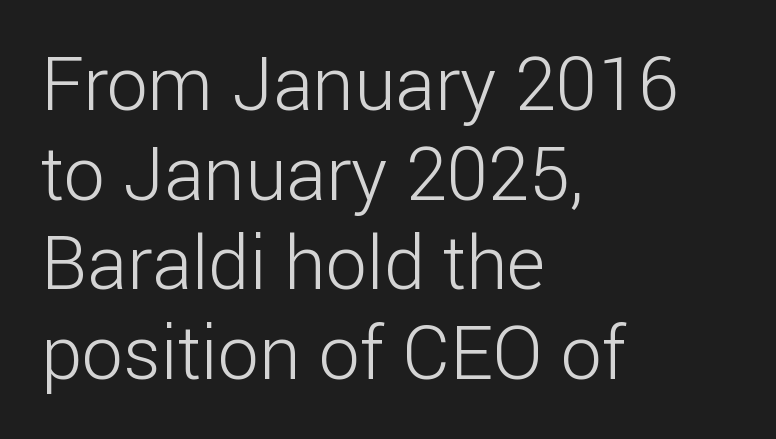
Q: Is the text bold? A: No.
Q: Is the text italic (slanted)? A: No, it is upright.
Q: Is the typeface a serif or a sans-serif typeface? A: Sans-serif.
Q: Is the text underlined? A: No.
Q: How is the paragraph aligned? A: Left-aligned.
Q: Is the spacing between letters normal or unusually wide? A: Normal.
Q: Width (condensed, normal, or wide)? A: Normal.
Q: Stroke contrast? A: Low.
Q: x-height? A: Medium.
Q: Monospaced? A: No.
